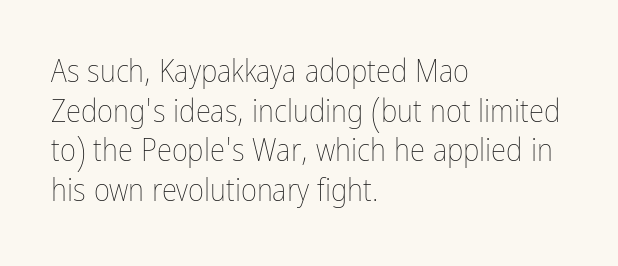
{"italic": "no", "bold": "no", "weight": "thin", "width": "condensed", "stroke_contrast": "low", "x_height": "medium", "monospaced": "no", "underline": "no", "align": "left", "line_spacing": "normal", "line_spacing_ratio": 1.28, "letter_spacing": "normal", "letter_spacing_em": 0.0, "glyph_px": 31}
